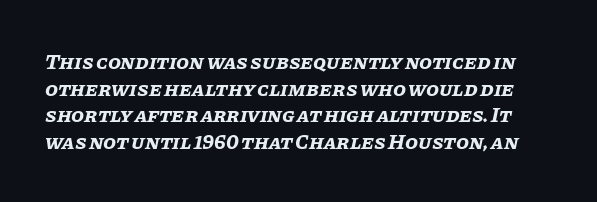
{"italic": "yes", "lean": "right", "slant_degrees": 11, "bold": "yes", "underline": "no", "line_spacing": "normal", "line_spacing_ratio": 1.27, "letter_spacing": "normal", "letter_spacing_em": 0.0, "glyph_px": 21}
